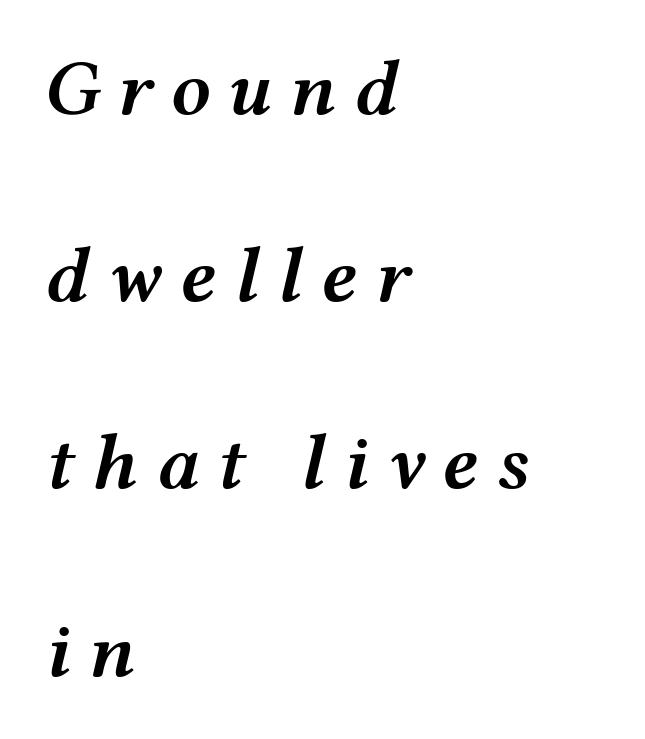
Q: Is the text bold? A: Semi-bold.
Q: Is the text italic (slanted)? A: Yes, it leans right by about 12 degrees.
Q: Is the text underlined? A: No.
Q: How is the paragraph aligned? A: Left-aligned.
Q: Is the spacing between letters normal or unusually wide? A: Unusually wide.
Q: Is the spacing between lines tight, normal or loose? A: Loose.
Q: Width (condensed, normal, or wide)? A: Wide.
Q: Stroke contrast? A: Medium.
Q: x-height? A: Medium.
Q: Monospaced? A: No.
